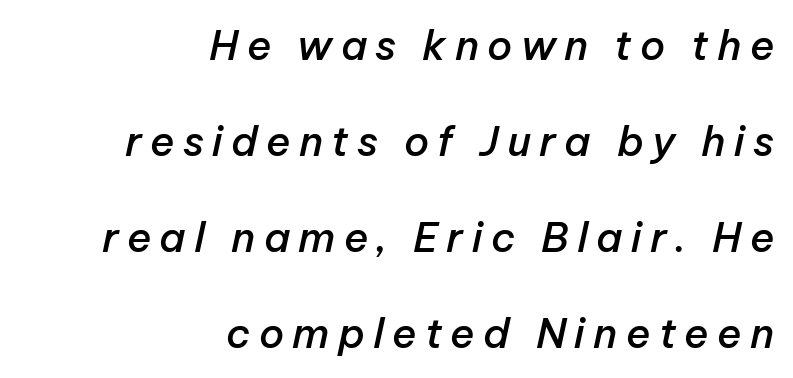
Every row of glyphs terminates at an identical x-position on the right. Glance below the letters and you will spot only blank space. Observe the lean: these are italic letterforms. These lines are rendered in a variable-pitch font. Students, this is semibold: more ink than regular, less than bold.
